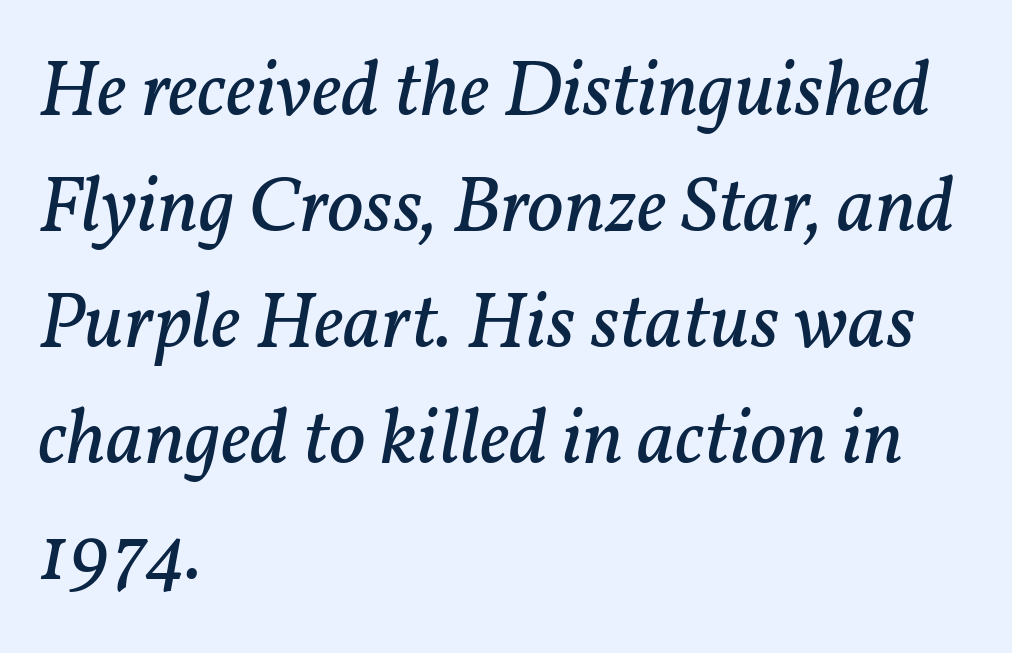
Here the glyphs are tracked normally, forming tight word shapes. A typesetter would label this face a serif. The gap between lines stays unmarked. Compared with a centered layout, this one pins lines to the left instead. Italic? Definitely — the glyphs are oblique.
